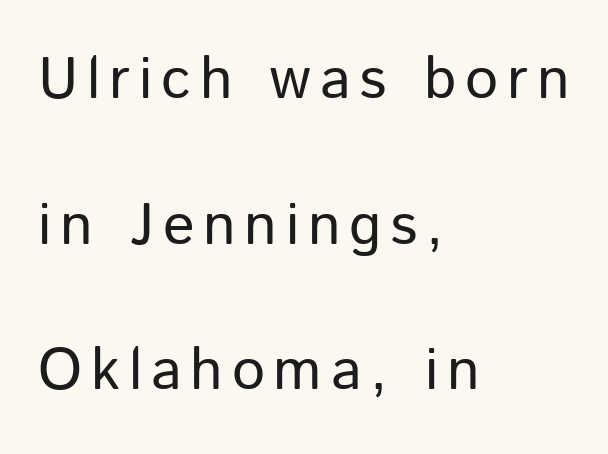
{"serif": "no", "italic": "no", "bold": "no", "weight": "regular", "width": "normal", "stroke_contrast": "low", "x_height": "medium", "monospaced": "no", "underline": "no", "align": "left", "line_spacing": "loose", "line_spacing_ratio": 2.47, "glyph_px": 59}
